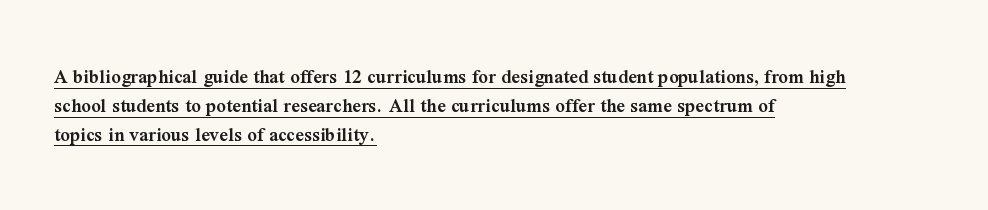
The image shows 21 px text type, upright; set left-aligned, normal line spacing (1.37x), normal letter spacing, underlined.
